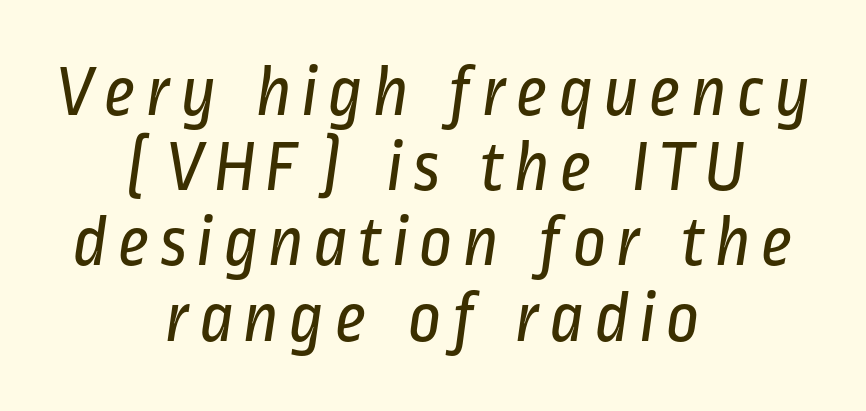
Q: Is the text bold? A: No.
Q: Is the typeface a serif or a sans-serif typeface? A: Sans-serif.
Q: Is the text underlined? A: No.
Q: How is the paragraph aligned? A: Centered.
Q: Is the spacing between lines tight, normal or loose? A: Tight.
Q: Width (condensed, normal, or wide)? A: Condensed.
Q: Stroke contrast? A: Low.
Q: x-height? A: Medium.
Q: Monospaced? A: No.
